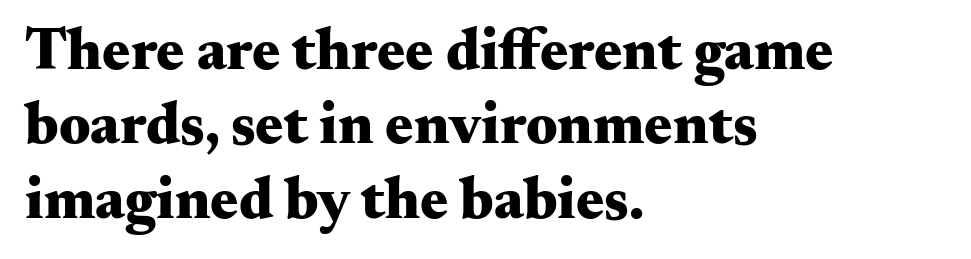
Q: Is the text bold? A: Yes.
Q: Is the text italic (slanted)? A: No, it is upright.
Q: Is the typeface a serif or a sans-serif typeface? A: Serif.
Q: Is the text underlined? A: No.
Q: How is the paragraph aligned? A: Left-aligned.
Q: Is the spacing between letters normal or unusually wide? A: Normal.
Q: Is the spacing between lines tight, normal or loose? A: Normal.
Q: Width (condensed, normal, or wide)? A: Wide.
Q: Stroke contrast? A: Medium.
Q: x-height? A: Small.
Q: Monospaced? A: No.
